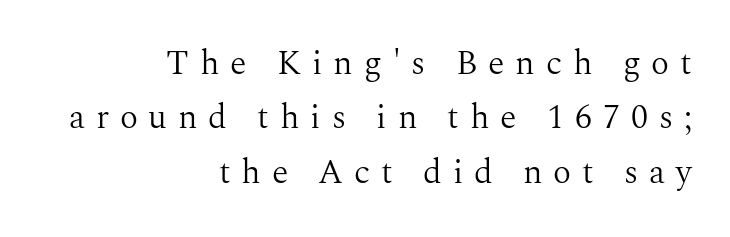
This rendering employs a face with finishing strokes, i.e., a serif. Think of a printed novel: that variable character pitch is what you see here. Students, observe: this is what conventionally led text looks like. Nobody drew a line under any word here.
